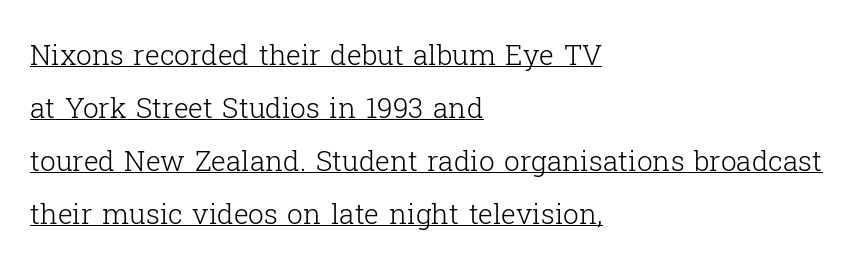
These lines keep a tight, regular rhythm from letter to letter. The letters carry serifs — small finishing strokes at the ends of their stems. Left-aligned paragraph, ragged on the right. Posture: vertical. Each line of the rendering has a horizontal stroke beneath the glyphs.
